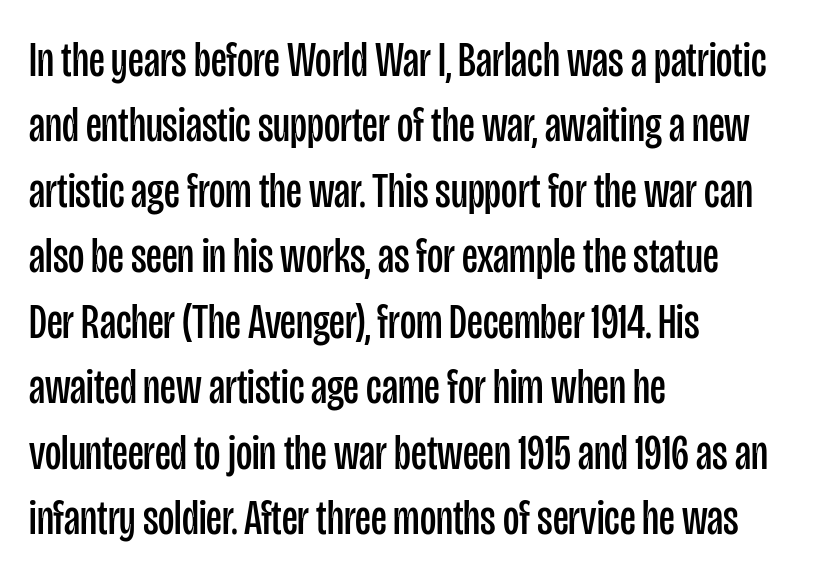
{"serif": "no", "italic": "no", "bold": "no", "weight": "regular", "width": "condensed", "stroke_contrast": "low", "x_height": "large", "monospaced": "no", "underline": "no", "align": "left", "line_spacing": "normal", "line_spacing_ratio": 1.31, "letter_spacing": "normal", "letter_spacing_em": 0.0, "glyph_px": 50}
